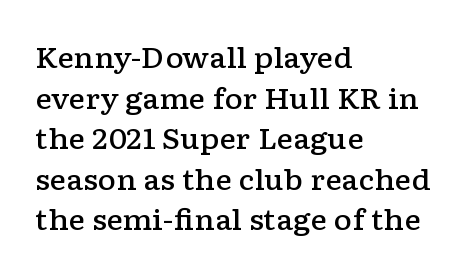
Q: Is the text bold? A: Semi-bold.
Q: Is the text italic (slanted)? A: No, it is upright.
Q: Is the typeface a serif or a sans-serif typeface? A: Serif.
Q: Is the text underlined? A: No.
Q: How is the paragraph aligned? A: Left-aligned.
Q: Is the spacing between letters normal or unusually wide? A: Normal.
Q: Is the spacing between lines tight, normal or loose? A: Normal.
Q: Width (condensed, normal, or wide)? A: Wide.
Q: Stroke contrast? A: Low.
Q: x-height? A: Medium.
Q: Monospaced? A: No.
